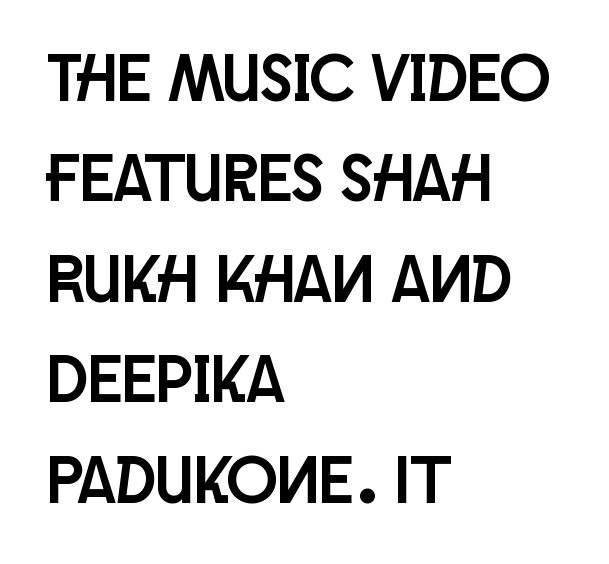
{"serif": "no", "italic": "no", "width": "condensed", "stroke_contrast": "low", "x_height": "large", "monospaced": "no", "underline": "no", "align": "left", "line_spacing": "normal", "line_spacing_ratio": 1.5, "letter_spacing": "normal", "letter_spacing_em": 0.0, "glyph_px": 67}
